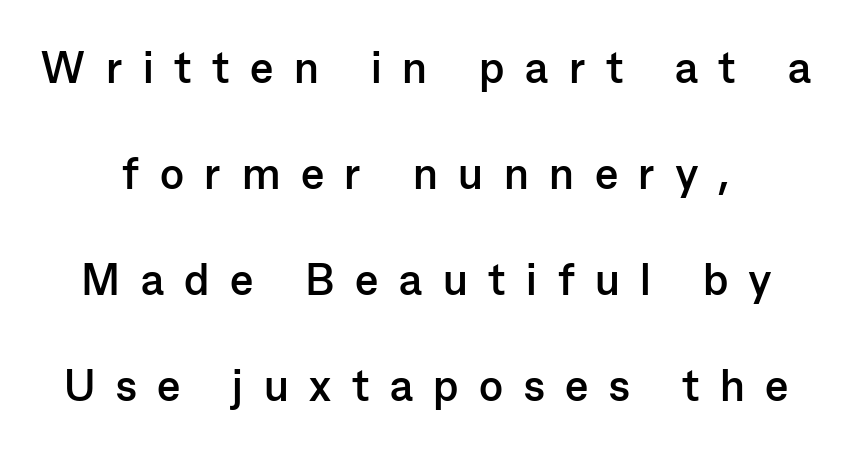
{"serif": "no", "italic": "no", "bold": "yes", "weight": "semibold", "width": "normal", "stroke_contrast": "low", "x_height": "medium", "monospaced": "no", "underline": "no", "line_spacing": "loose", "line_spacing_ratio": 2.41, "letter_spacing": "wide", "letter_spacing_em": 0.47, "glyph_px": 44}
